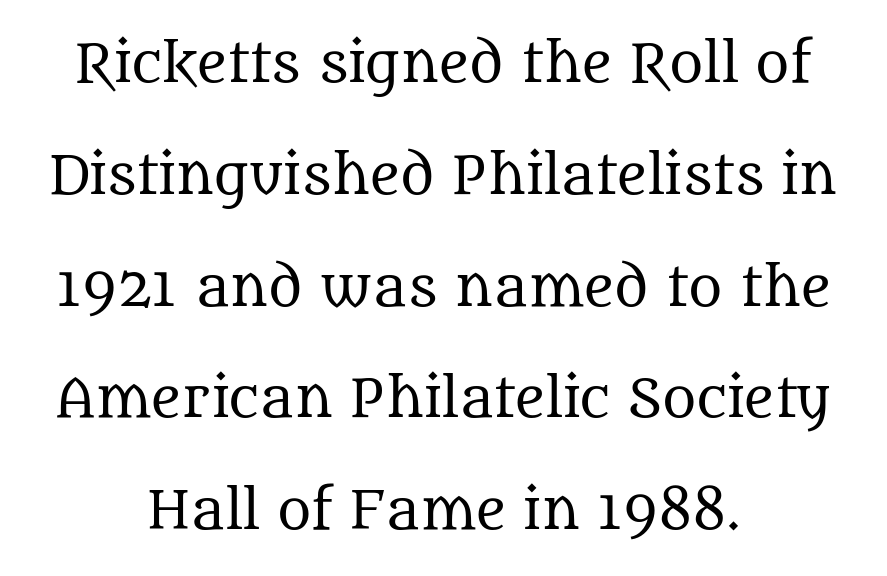
In terms of letterform style, serifs are clearly present. Standard letterfit; no display-style spreading of the glyphs. Proportional: the letters do not fall into vertical columns. A typesetter would mark this as roman, not italic.
